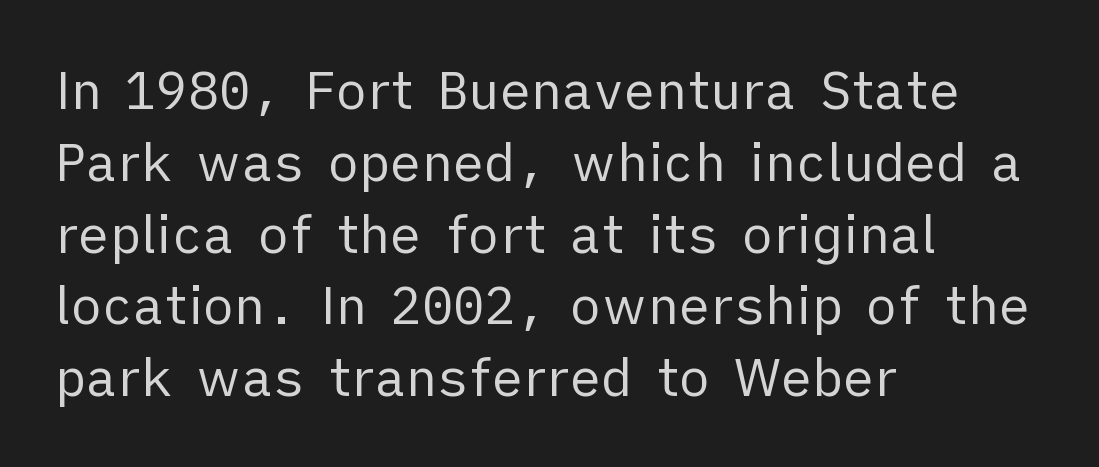
{"serif": "no", "italic": "no", "bold": "no", "weight": "regular", "width": "normal", "stroke_contrast": "low", "x_height": "medium", "monospaced": "no", "underline": "no", "align": "left", "line_spacing": "normal", "line_spacing_ratio": 1.38, "letter_spacing": "normal", "letter_spacing_em": 0.0, "glyph_px": 52}
